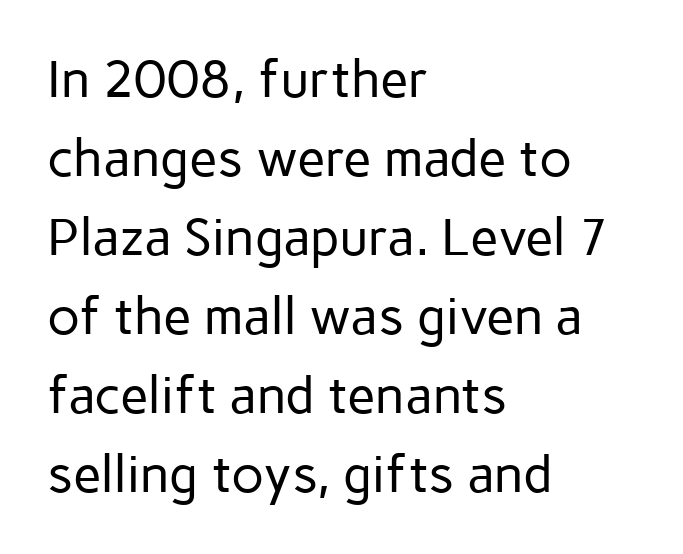
No word sits above an underline. Teacher's note: observe the even left margin — that is flush-left alignment. The passage shown is typed in a proportional face where columns would drift. Students, observe: this is what conventionally led text looks like. The weight would be labelled regular, book, light, or lighter still. The typography opts for an upright posture over an oblique one.
